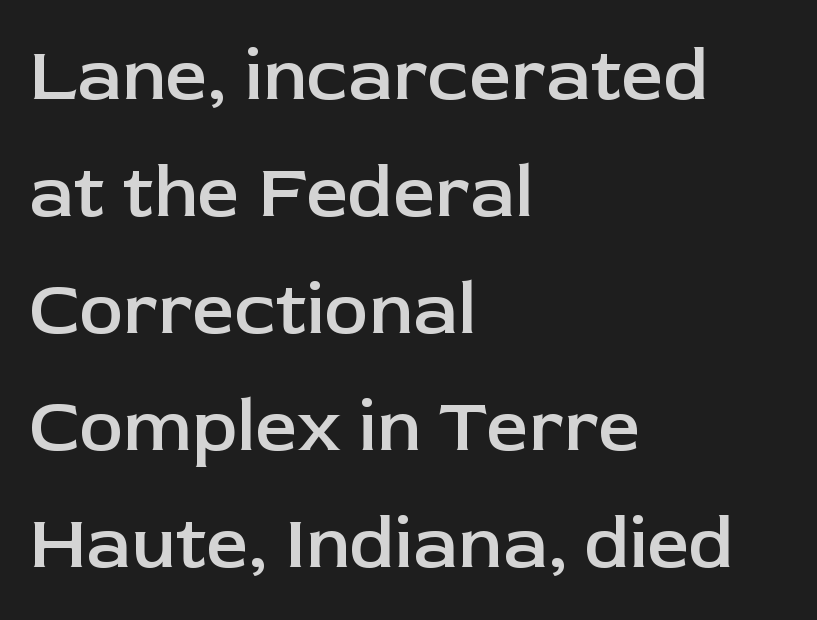
Q: Is the text bold? A: Semi-bold.
Q: Is the text italic (slanted)? A: No, it is upright.
Q: Is the typeface a serif or a sans-serif typeface? A: Sans-serif.
Q: Is the text underlined? A: No.
Q: How is the paragraph aligned? A: Left-aligned.
Q: Is the spacing between letters normal or unusually wide? A: Normal.
Q: Is the spacing between lines tight, normal or loose? A: Normal.
Q: Width (condensed, normal, or wide)? A: Normal.
Q: Stroke contrast? A: Low.
Q: x-height? A: Medium.
Q: Monospaced? A: No.
